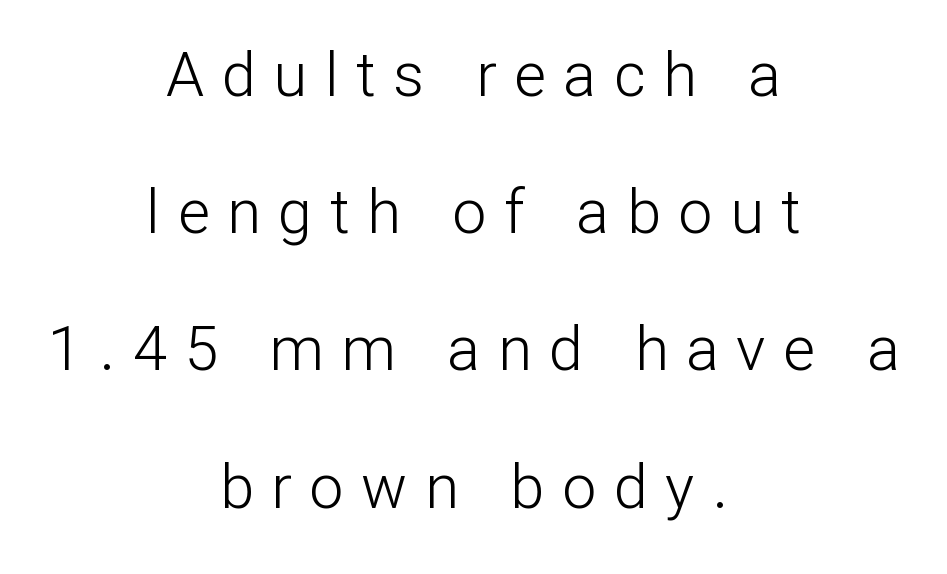
{"serif": "no", "italic": "no", "bold": "no", "weight": "light", "width": "normal", "stroke_contrast": "low", "x_height": "medium", "monospaced": "no", "underline": "no", "align": "center", "line_spacing": "loose", "line_spacing_ratio": 2.25, "letter_spacing": "wide", "letter_spacing_em": 0.29, "glyph_px": 61}
